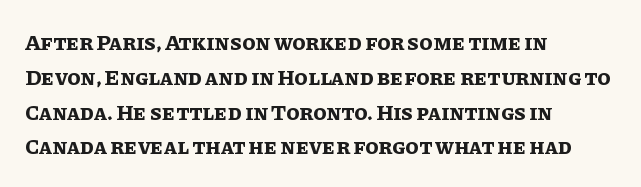
{"italic": "no", "bold": "yes", "underline": "no", "align": "left", "line_spacing": "normal", "line_spacing_ratio": 1.58, "letter_spacing": "normal", "letter_spacing_em": 0.0, "glyph_px": 22}
